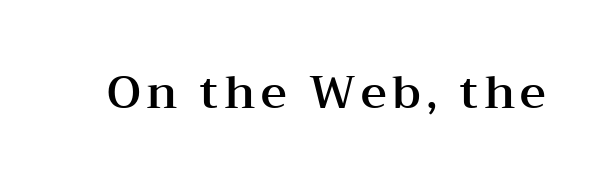
Q: Is the text italic (slanted)? A: No, it is upright.
Q: Is the typeface a serif or a sans-serif typeface? A: Serif.
Q: Is the text underlined? A: No.
Q: Width (condensed, normal, or wide)? A: Wide.
Q: Stroke contrast? A: Medium.
Q: x-height? A: Medium.
Q: Monospaced? A: No.
